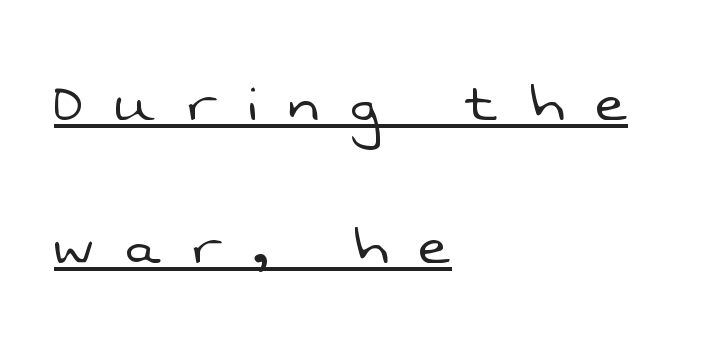
{"serif": "no", "bold": "no", "weight": "light", "width": "normal", "stroke_contrast": "low", "x_height": "medium", "monospaced": "no", "underline": "yes", "align": "left", "line_spacing": "loose", "line_spacing_ratio": 2.13, "letter_spacing": "wide", "letter_spacing_em": 0.48, "glyph_px": 67}
